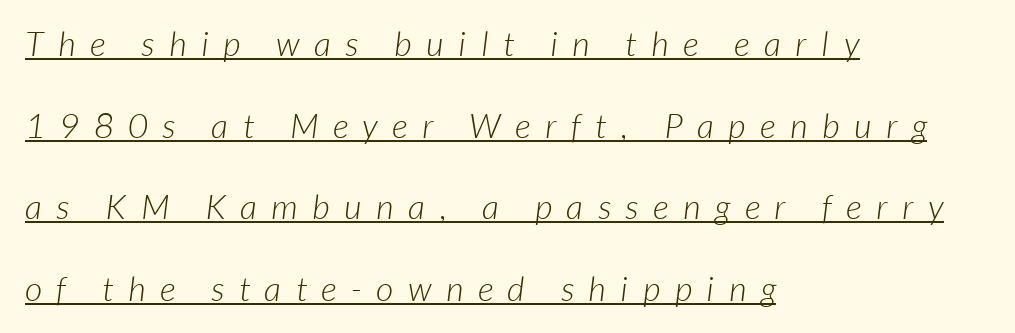
The image shows 34 px light sans-serif type; set left-aligned, loose line spacing (2.4x), unusually wide letter spacing (+0.43 em), underlined; low stroke contrast and a medium x-height.
